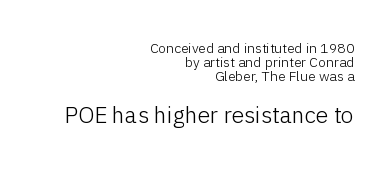
The image shows 23 px text type, upright; set right-aligned, tight line spacing (1.01x), normal letter spacing, not underlined; the second (bottom) block is 1.64x larger.
